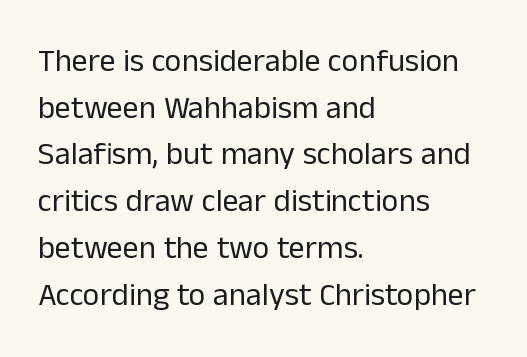
{"serif": "no", "italic": "no", "bold": "no", "weight": "regular", "width": "normal", "stroke_contrast": "low", "x_height": "medium", "monospaced": "no", "underline": "no", "align": "left", "line_spacing": "normal", "line_spacing_ratio": 1.46, "letter_spacing": "normal", "letter_spacing_em": 0.0, "glyph_px": 32}
